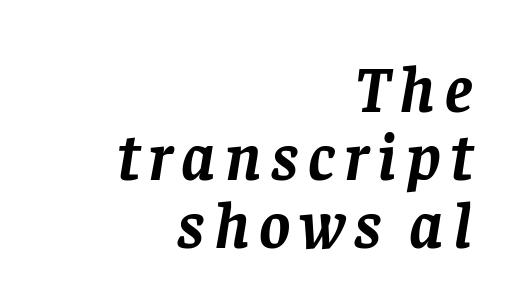
The image shows 66 px semibold serif type, italic (leaning right); set right-aligned, tight line spacing (1.03x), not underlined; low stroke contrast and a large x-height.
